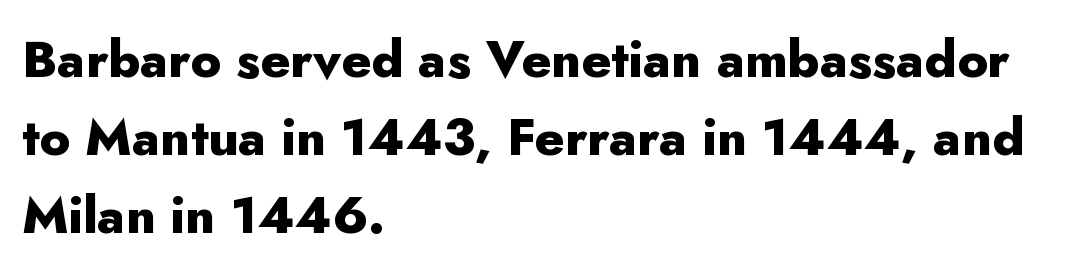
Q: Is the text bold? A: Yes.
Q: Is the text italic (slanted)? A: No, it is upright.
Q: Is the typeface a serif or a sans-serif typeface? A: Sans-serif.
Q: Is the text underlined? A: No.
Q: How is the paragraph aligned? A: Left-aligned.
Q: Is the spacing between letters normal or unusually wide? A: Normal.
Q: Is the spacing between lines tight, normal or loose? A: Normal.
Q: Width (condensed, normal, or wide)? A: Normal.
Q: Stroke contrast? A: Low.
Q: x-height? A: Small.
Q: Monospaced? A: No.
